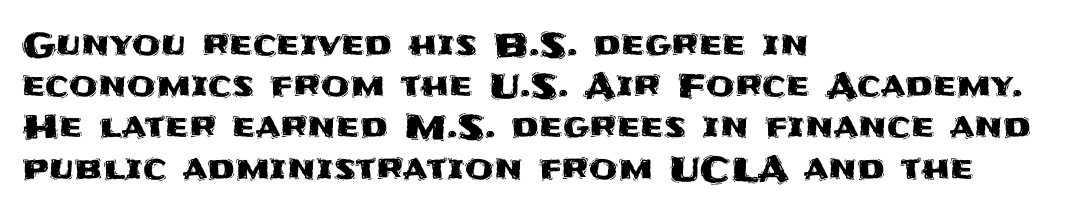
The image shows 33 px sans-serif type, upright; set left-aligned, normal line spacing (1.25x), normal letter spacing, not underlined; medium stroke contrast and a large x-height.
